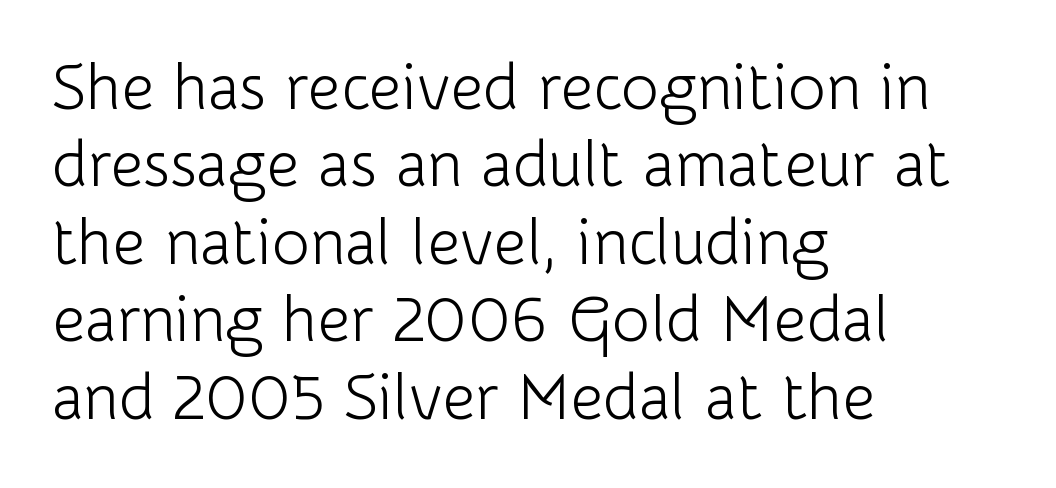
To sum up the face: it is a sans, with no serifs. Glyph-to-glyph distance matches everyday printed text. Nothing heavy about these letters — not bold at all. Notice how the passage keeps a crisp vertical edge on the left only. Varying glyph widths throughout — classic text-font behaviour.
